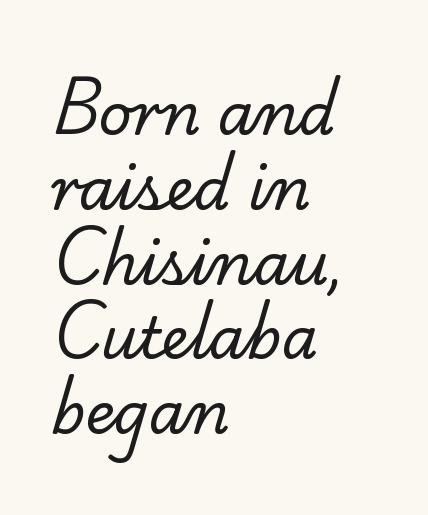
Heaviness? Minimal to ordinary, like unemphasized prose. The letters advance in unequal steps, a hallmark of proportional type. The lines sit at an ordinary, default distance from one another. Rule under the text: the space is simply empty.
